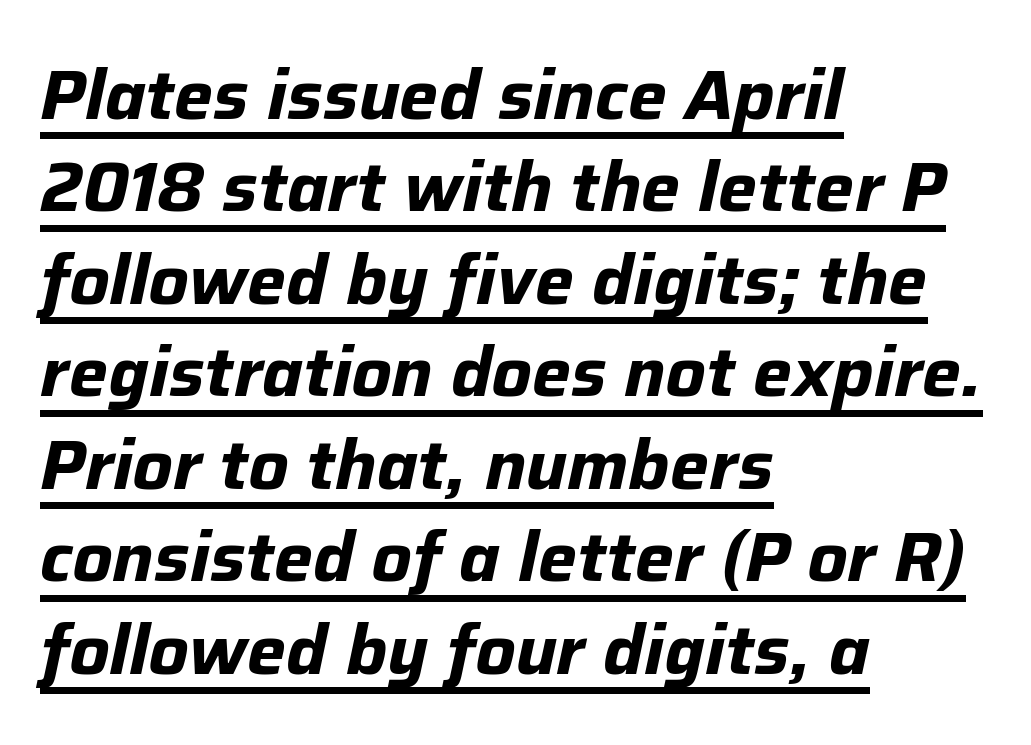
This rendering uses left alignment, leaving the right contour irregular. Quick note: interline space is typical. Here the designer chose a conventional face with non-uniform glyph widths. Inter-character spacing is left at the font's built-in metrics. Every letter is thick-stroked: bold, no question. The text carries the slant typical of an italic or oblique font.
